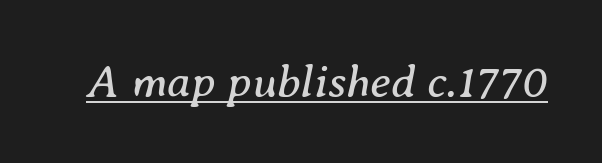
The image shows 46 px regular-weight serif type, italic (leaning right); set normal letter spacing, underlined; medium stroke contrast and a medium x-height.
